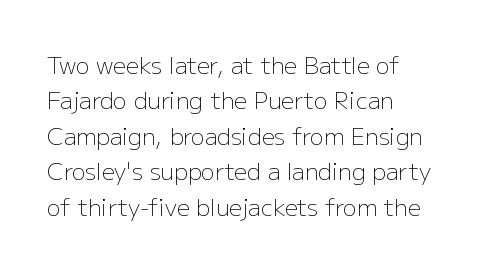
Q: Is the text bold? A: No.
Q: Is the text italic (slanted)? A: No, it is upright.
Q: Is the text underlined? A: No.
Q: How is the paragraph aligned? A: Left-aligned.
Q: Is the spacing between letters normal or unusually wide? A: Normal.
Q: Is the spacing between lines tight, normal or loose? A: Normal.
